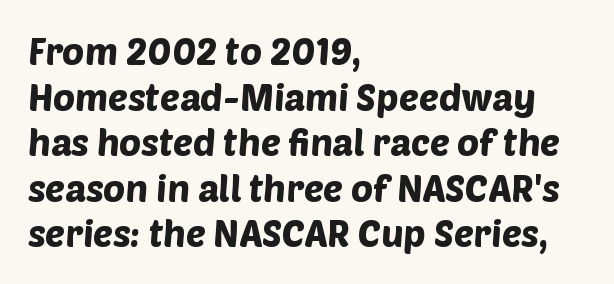
The image shows 37 px sans-serif type; set left-aligned, line spacing 1.23x, normal letter spacing, not underlined; low stroke contrast and a large x-height.
